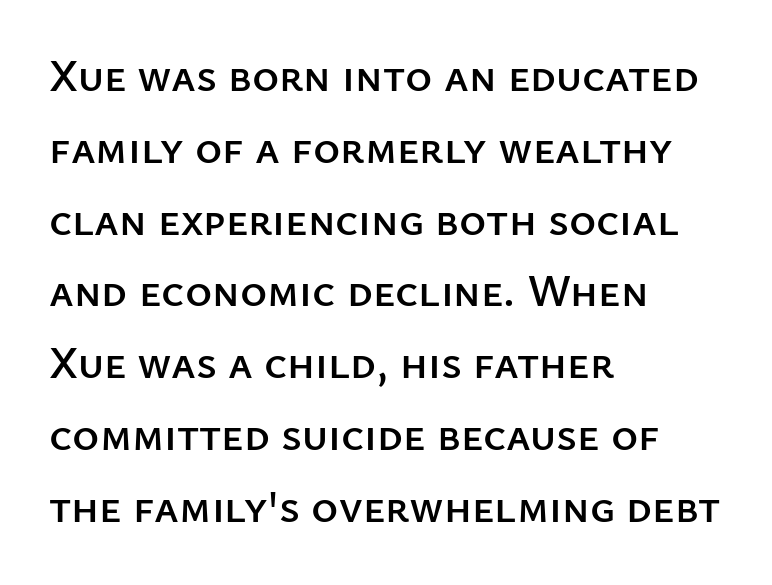
Q: Is the text italic (slanted)? A: No, it is upright.
Q: Is the typeface a serif or a sans-serif typeface? A: Sans-serif.
Q: Is the text underlined? A: No.
Q: How is the paragraph aligned? A: Left-aligned.
Q: Is the spacing between letters normal or unusually wide? A: Normal.
Q: Is the spacing between lines tight, normal or loose? A: Normal.
Q: Width (condensed, normal, or wide)? A: Normal.
Q: Stroke contrast? A: Low.
Q: x-height? A: Medium.
Q: Monospaced? A: No.
